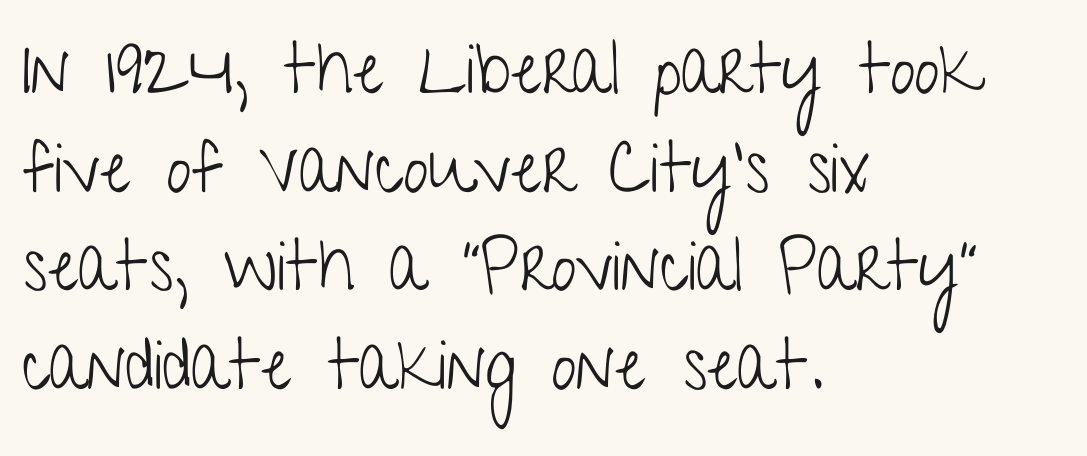
Q: Is the text bold? A: No.
Q: Is the text italic (slanted)? A: No, it is upright.
Q: Is the typeface a serif or a sans-serif typeface? A: Sans-serif.
Q: Is the text underlined? A: No.
Q: How is the paragraph aligned? A: Left-aligned.
Q: Is the spacing between letters normal or unusually wide? A: Normal.
Q: Is the spacing between lines tight, normal or loose? A: Normal.
Q: Width (condensed, normal, or wide)? A: Condensed.
Q: Stroke contrast? A: Low.
Q: x-height? A: Medium.
Q: Monospaced? A: No.
